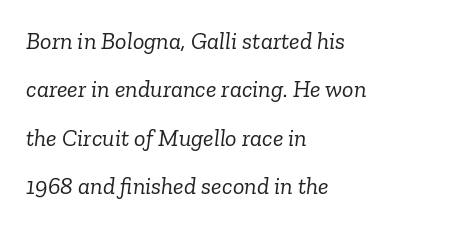
Q: Is the text bold? A: No.
Q: Is the text italic (slanted)? A: Yes, it leans right by about 6 degrees.
Q: Is the text underlined? A: No.
Q: How is the paragraph aligned? A: Left-aligned.
Q: Is the spacing between letters normal or unusually wide? A: Normal.
Q: Is the spacing between lines tight, normal or loose? A: Loose.
